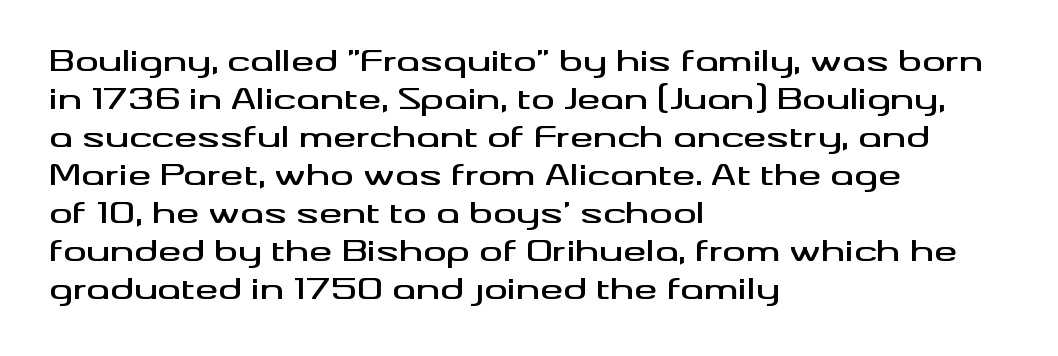
{"serif": "no", "italic": "no", "width": "wide", "stroke_contrast": "medium", "x_height": "small", "monospaced": "no", "underline": "no", "align": "left", "line_spacing": "normal", "line_spacing_ratio": 1.31, "letter_spacing": "normal", "letter_spacing_em": 0.0, "glyph_px": 29}
